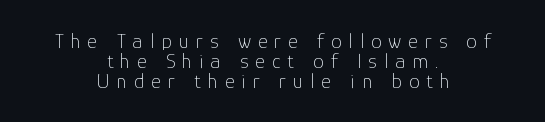
The image shows 21 px text type, upright; set centered, tight line spacing (0.95x), unusually wide letter spacing (+0.34 em), not underlined.
